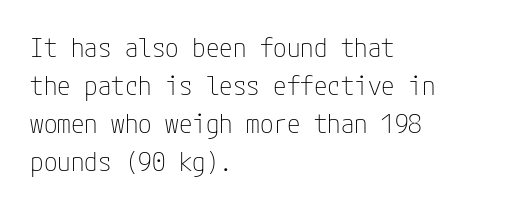
{"italic": "no", "bold": "no", "underline": "no", "align": "left", "line_spacing": "normal", "line_spacing_ratio": 1.41, "letter_spacing": "normal", "letter_spacing_em": 0.0, "glyph_px": 27}
